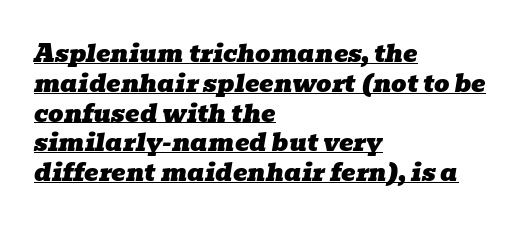
Q: Is the text italic (slanted)? A: Yes, it leans right by about 10 degrees.
Q: Is the text underlined? A: Yes.
Q: How is the paragraph aligned? A: Left-aligned.
Q: Is the spacing between letters normal or unusually wide? A: Normal.
